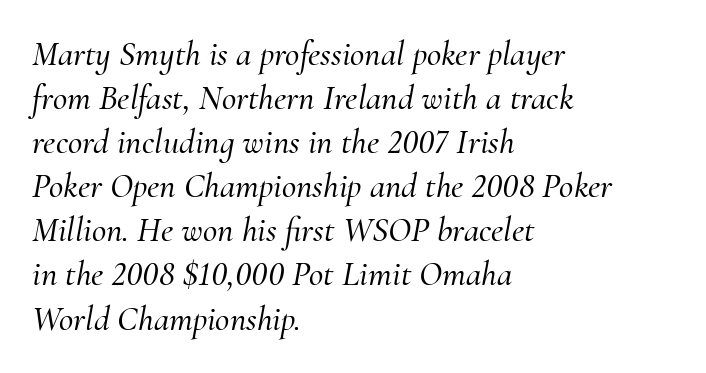
{"serif": "yes", "italic": "yes", "lean": "right", "slant_degrees": 10, "width": "normal", "stroke_contrast": "medium", "x_height": "small", "monospaced": "no", "underline": "no", "align": "left", "line_spacing": "normal", "line_spacing_ratio": 1.26, "letter_spacing": "normal", "letter_spacing_em": 0.0, "glyph_px": 35}
